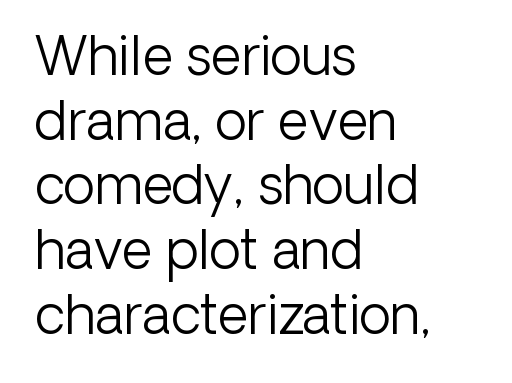
You could call the tracking neutral — neither tight nor loose. Type without underlining. Is the type heavy? It reads as light-to-regular instead. Visually the block forms a straight wall on the left and a jagged coastline on the right. Grotesque or geometric, the face here clearly has no serifs.
